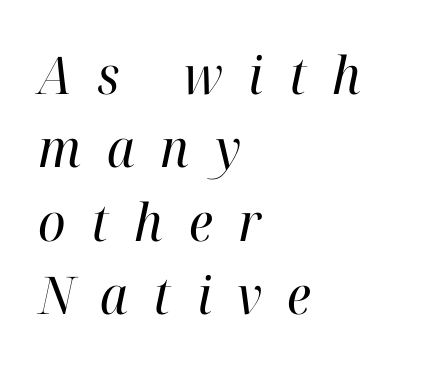
Q: Is the text bold? A: No.
Q: Is the text italic (slanted)? A: Yes, it leans right by about 12 degrees.
Q: Is the typeface a serif or a sans-serif typeface? A: Serif.
Q: Is the text underlined? A: No.
Q: How is the paragraph aligned? A: Left-aligned.
Q: Is the spacing between letters normal or unusually wide? A: Unusually wide.
Q: Is the spacing between lines tight, normal or loose? A: Normal.
Q: Width (condensed, normal, or wide)? A: Normal.
Q: Stroke contrast? A: High.
Q: x-height? A: Medium.
Q: Monospaced? A: No.
